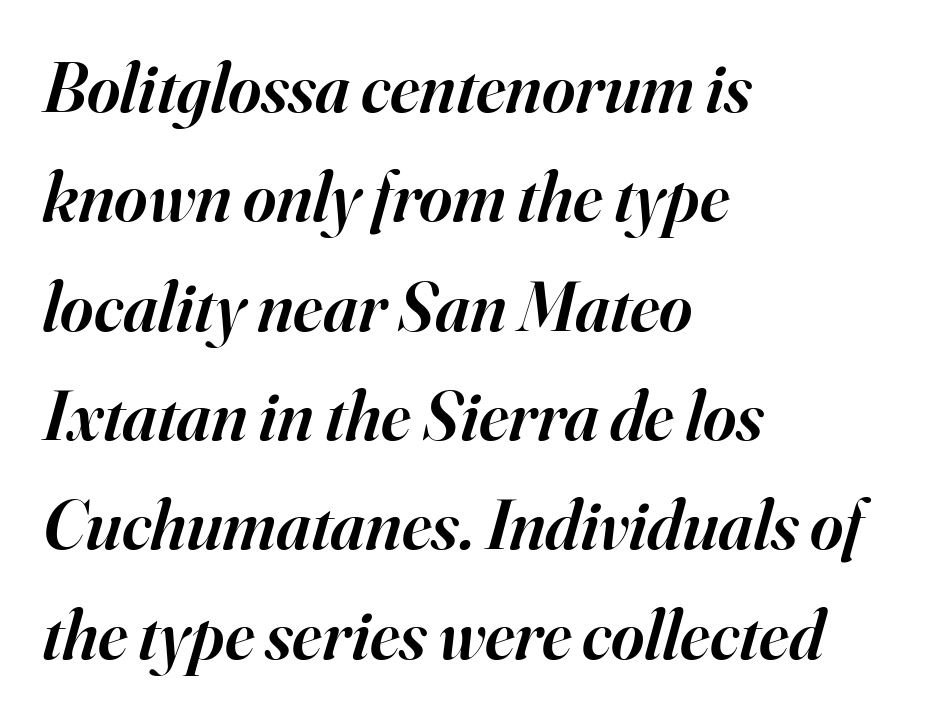
The letters sit at their default tracking, neither squeezed nor spread. Caption: semibold face, moderately heavy strokes. Is this a sans? No — the strokes have serifs. Visually the block forms a straight wall on the left and a jagged coastline on the right. Check the space under the baseline: it is left empty. This sample has the flowing, uneven cadence of proportional lettering.
